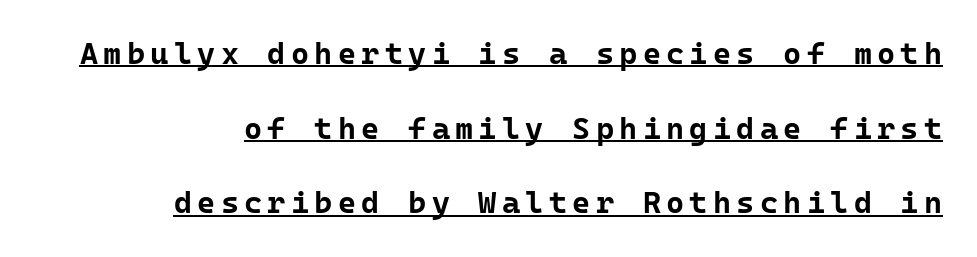
A rule runs beneath these lines of type. The letters march in equal steps, a hallmark of fixed-pitch type. Posture: straight, roman, zero tilt. Observe the absence of serifs on each vertical stroke in this sample. Notice how the passage keeps a crisp vertical edge on the right only.
